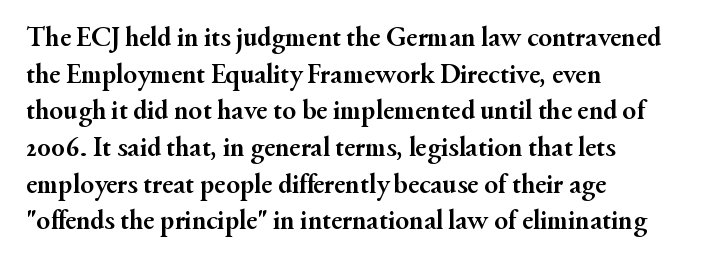
You'd pick this weight for a headline — it's a proper bold. Each line starts at the same left margin while the right side varies. Letter spacing: default. Type without underlining. The line-height multiplier appears to be the usual default. Unlike a clean sans, this face finishes its strokes with serifs.
